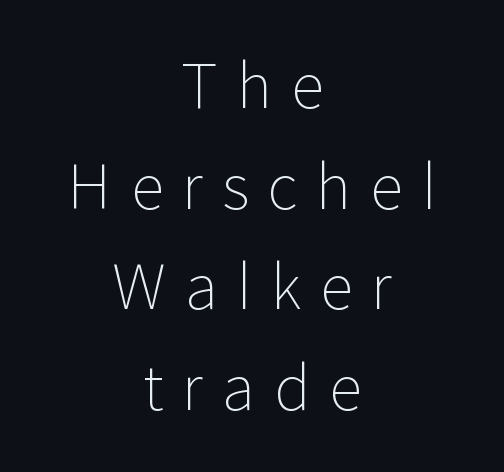
Q: Is the text bold? A: No.
Q: Is the text italic (slanted)? A: No, it is upright.
Q: Is the typeface a serif or a sans-serif typeface? A: Sans-serif.
Q: Is the text underlined? A: No.
Q: How is the paragraph aligned? A: Centered.
Q: Is the spacing between letters normal or unusually wide? A: Unusually wide.
Q: Is the spacing between lines tight, normal or loose? A: Normal.
Q: Width (condensed, normal, or wide)? A: Normal.
Q: Stroke contrast? A: Low.
Q: x-height? A: Medium.
Q: Monospaced? A: No.
